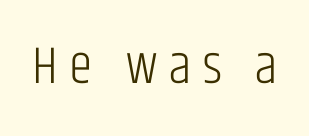
The image shows 53 px light, condensed sans-serif type, upright; set unusually wide letter spacing (+0.22 em), not underlined; low stroke contrast and a large x-height.
